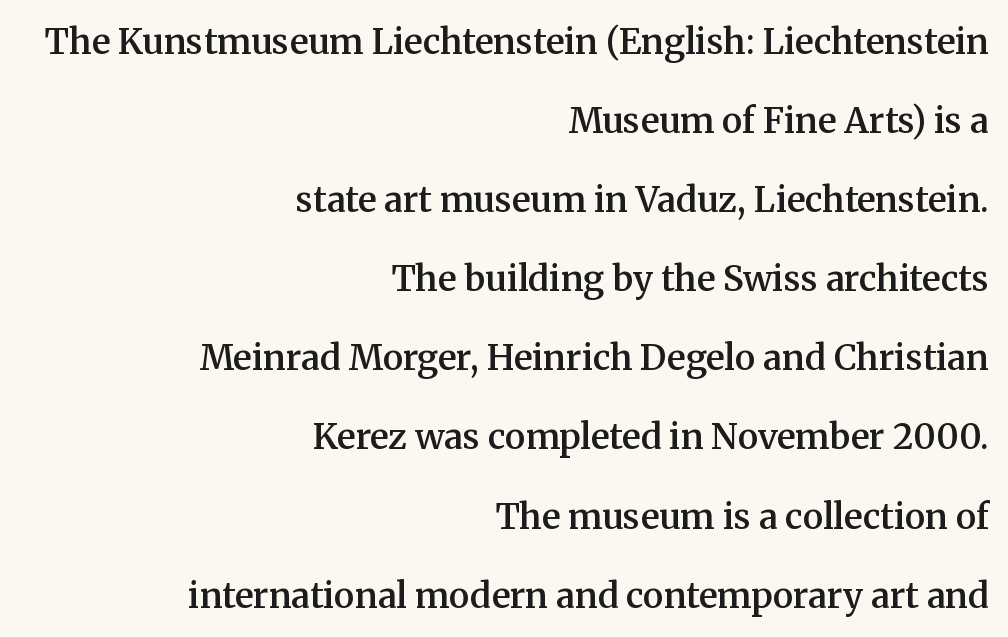
Is there any slant? The stems are plumb. What kind of face is this? One with serifs. One glance says open: line gaps are wider than usual. Just letters on the line, the space beneath them empty. There is no visible air inserted between adjacent glyphs.
